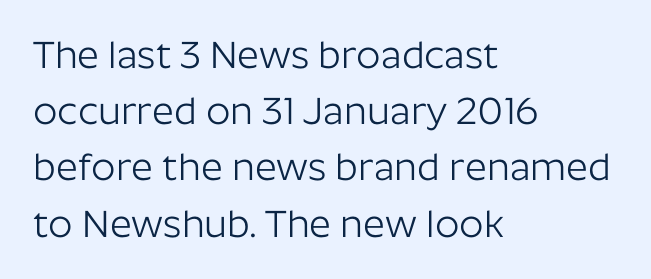
The image shows 38 px light sans-serif type, upright; set left-aligned, normal line spacing (1.48x), normal letter spacing, not underlined; low stroke contrast and a medium x-height.
